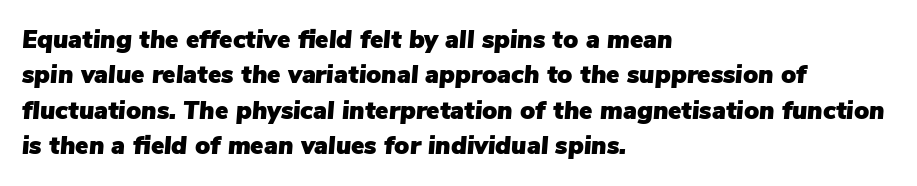
Each line starts at the same left margin while the right side varies. This sample uses plain, unmodified letter spacing. Any mark beneath the type? The region is blank. The rows are spaced the way most documents space them. This is oblique type, the kind used for emphasis or titles.
